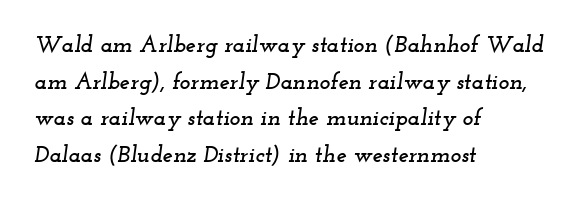
The image shows 23 px text type, italic (leaning right); set left-aligned, normal line spacing (1.59x), normal letter spacing, not underlined.
